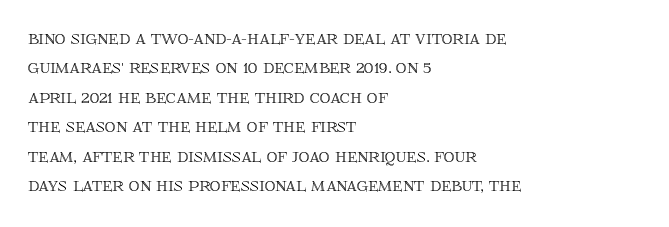
The image shows 21 px text type, upright; set left-aligned, normal line spacing (1.4x), normal letter spacing, not underlined.
